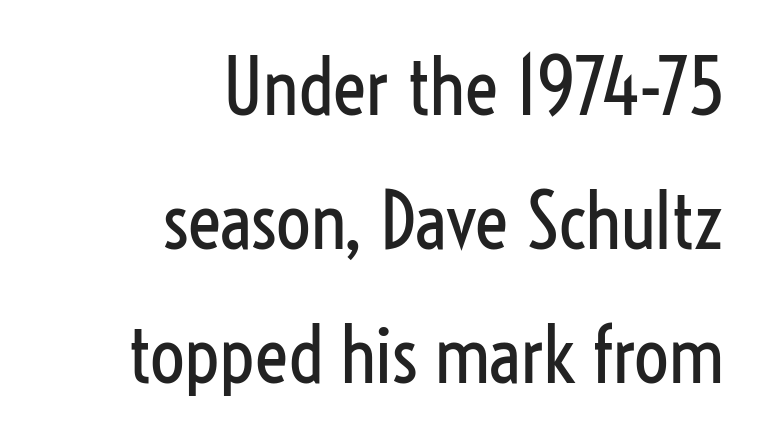
The image shows 77 px regular-weight, condensed sans-serif type, upright; set right-aligned, line spacing 1.74x, normal letter spacing, not underlined; low stroke contrast and a medium x-height.
